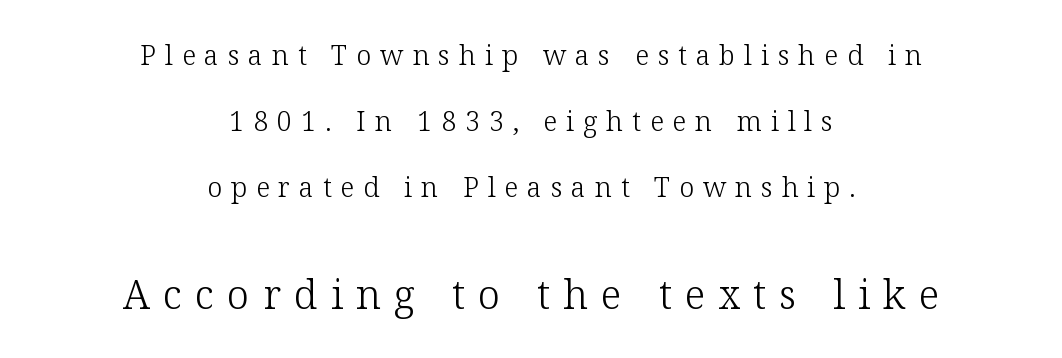
Typesetter's note — lower block bumped up in size, upper block left smaller. A quiet, ordinary-to-light weight characterises the typeface. Stroke terminals: seriffed. How are the letters spaced? Widely, with obvious added tracking. A centered setting, common on invitations and titles, is used for this passage.
